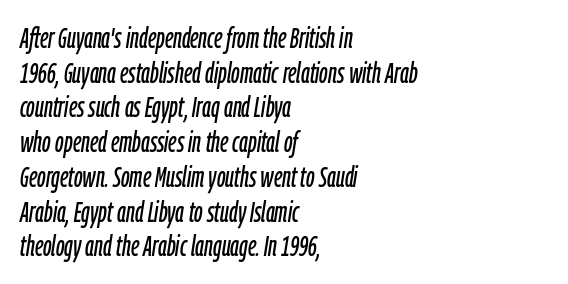
The image shows 28 px condensed type, italic (leaning right); set left-aligned, line spacing 1.24x, normal letter spacing, not underlined; low stroke contrast and a medium x-height.
